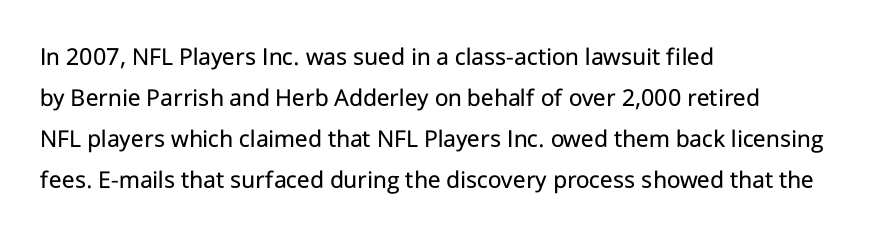
The image shows 26 px text type, upright; set left-aligned, normal line spacing (1.58x), normal letter spacing, not underlined.
